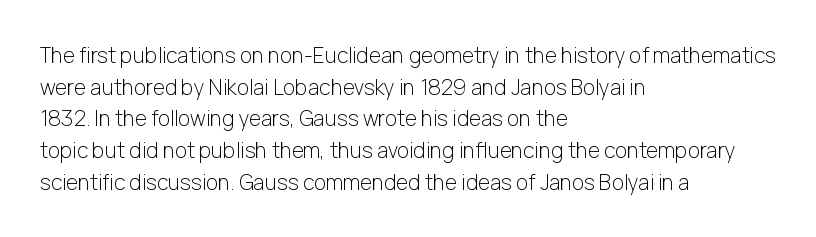
Style check: upright. Leftover space on each line is placed entirely after the last word. The rows are spaced the way most documents space them. The font is comparable to plain body text, perhaps lighter. Honestly, there is no underline to notice here at all. Nobody touched the tracking dial on this one.
